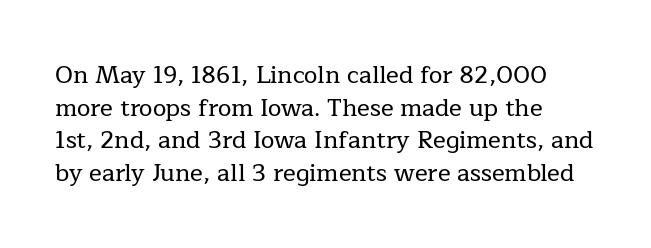
The image shows 24 px text type, upright; set normal line spacing (1.36x), normal letter spacing, not underlined.
